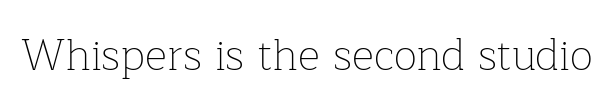
Q: Is the text bold? A: No.
Q: Is the text italic (slanted)? A: No, it is upright.
Q: Is the typeface a serif or a sans-serif typeface? A: Serif.
Q: Is the text underlined? A: No.
Q: Is the spacing between letters normal or unusually wide? A: Normal.
Q: Width (condensed, normal, or wide)? A: Normal.
Q: Stroke contrast? A: Low.
Q: x-height? A: Medium.
Q: Monospaced? A: No.
